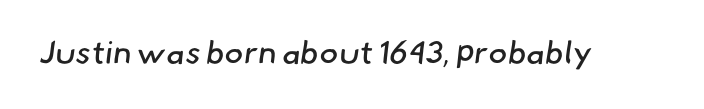
{"serif": "no", "bold": "no", "weight": "regular", "width": "normal", "stroke_contrast": "low", "x_height": "small", "monospaced": "no", "underline": "no", "letter_spacing": "normal", "letter_spacing_em": 0.0, "glyph_px": 32}
